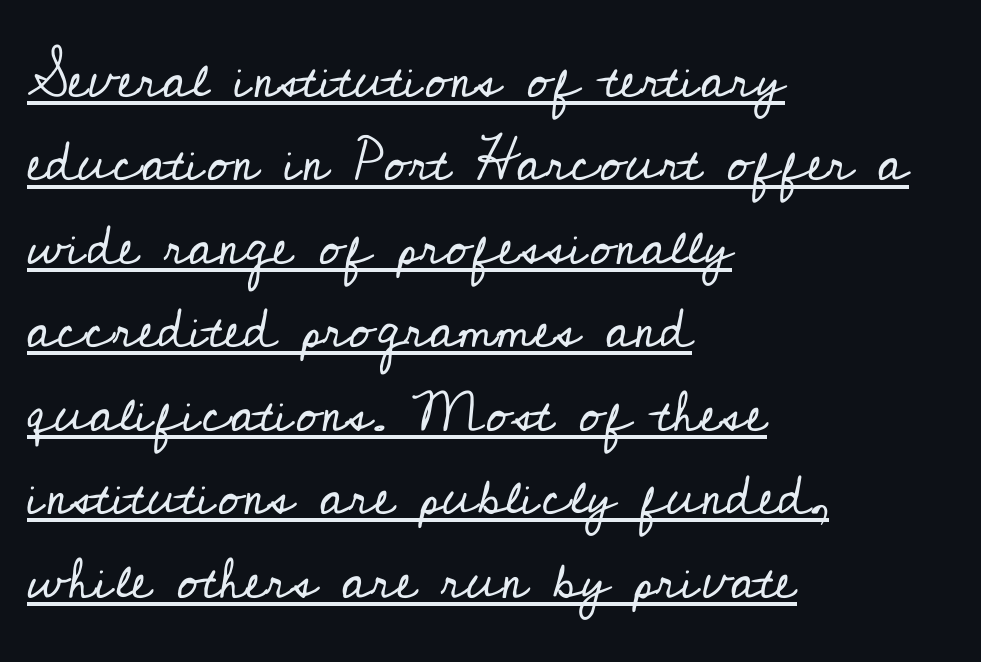
No heavy texture on the line: the type isn't bold. Between one letter and the next there's only the usual sliver of space. Rows of type keep a routine distance in the vertical direction.
